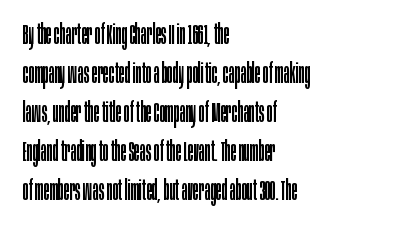
The image shows 27 px text type, upright; set left-aligned, normal line spacing (1.44x), normal letter spacing, not underlined.
